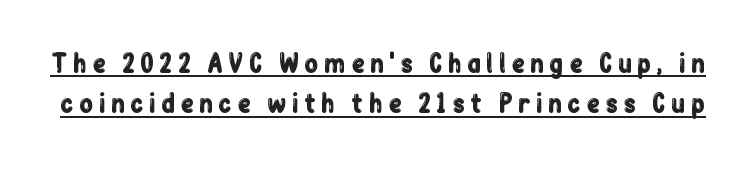
{"italic": "no", "underline": "yes", "line_spacing": "normal", "line_spacing_ratio": 1.62, "letter_spacing": "wide", "letter_spacing_em": 0.2, "glyph_px": 25}
